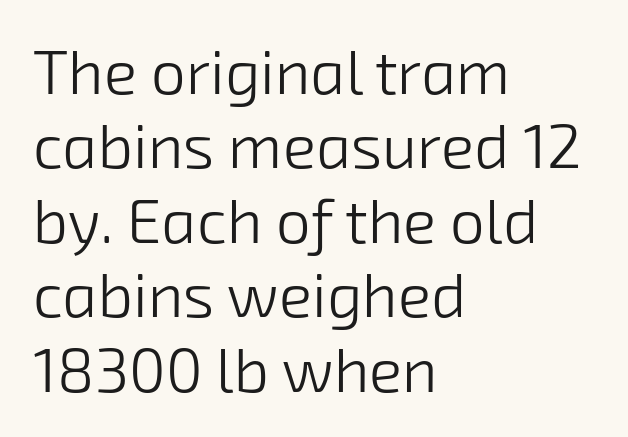
Q: Is the text bold? A: No.
Q: Is the typeface a serif or a sans-serif typeface? A: Sans-serif.
Q: Is the text underlined? A: No.
Q: How is the paragraph aligned? A: Left-aligned.
Q: Is the spacing between letters normal or unusually wide? A: Normal.
Q: Width (condensed, normal, or wide)? A: Normal.
Q: Stroke contrast? A: Low.
Q: x-height? A: Medium.
Q: Monospaced? A: No.
